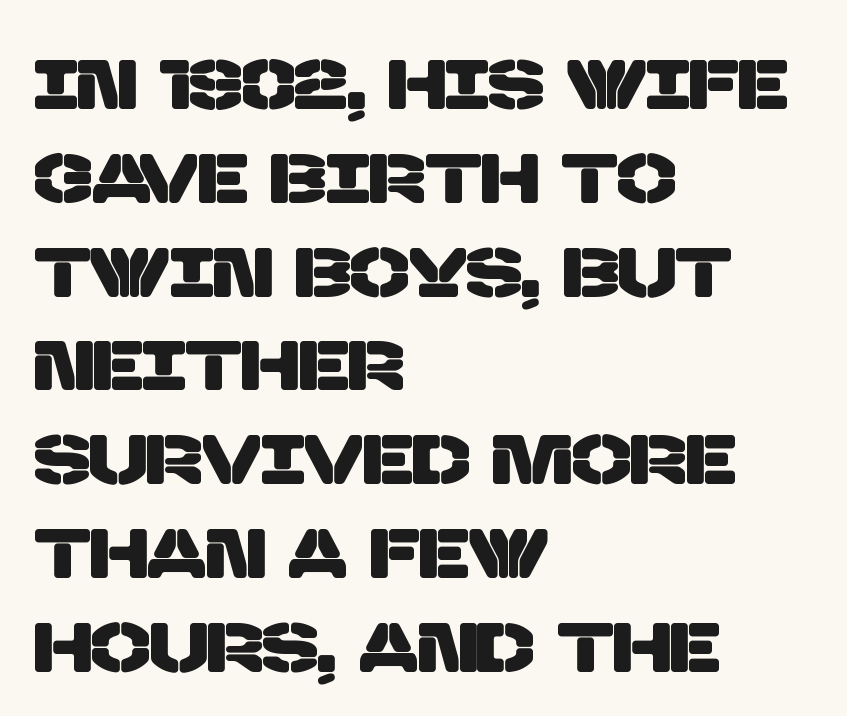
{"serif": "no", "width": "normal", "stroke_contrast": "low", "x_height": "large", "monospaced": "no", "underline": "no", "align": "left", "line_spacing": "normal", "line_spacing_ratio": 1.34, "letter_spacing": "normal", "letter_spacing_em": 0.0, "glyph_px": 70}
